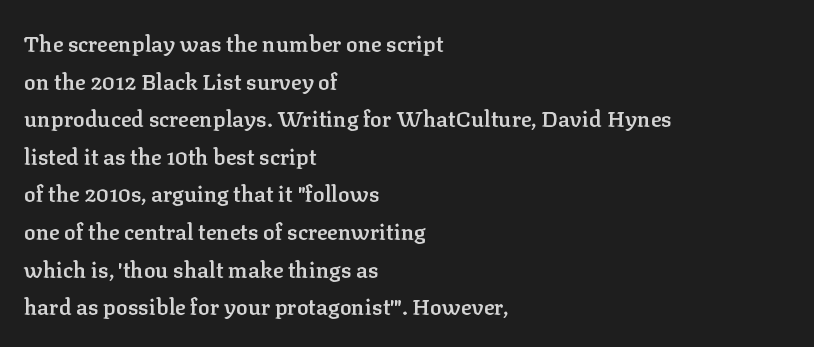
The image shows 22 px text type, upright; set left-aligned, line spacing 1.71x, normal letter spacing, not underlined.
